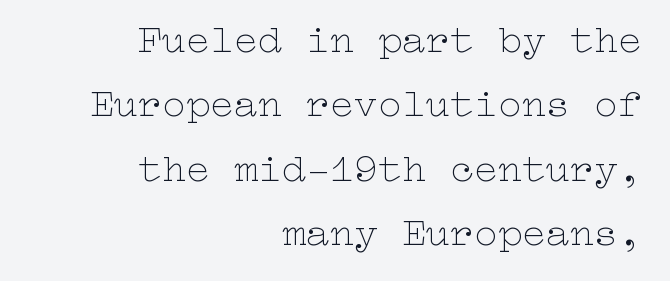
The image shows 40 px thin, wide type, upright; set right-aligned, normal line spacing (1.61x), normal letter spacing, not underlined; low stroke contrast and a medium x-height.
